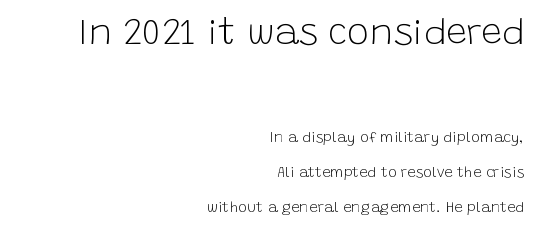
The image shows 37 px light sans-serif type, upright; set right-aligned, loose line spacing (2.32x), normal letter spacing, not underlined; the first (top) block is 2.47x larger; low stroke contrast and a large x-height.
